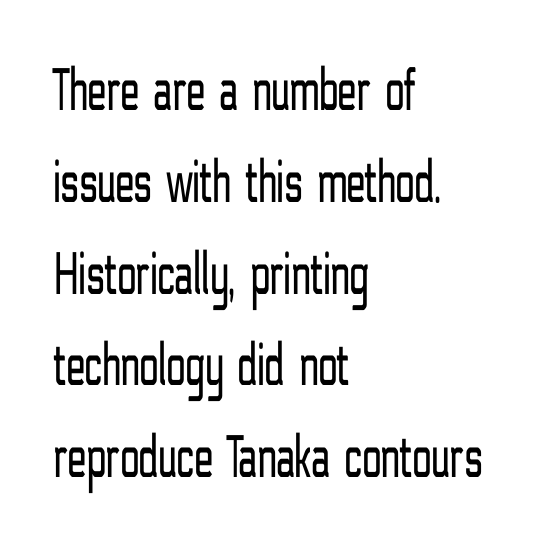
The image shows 62 px light, condensed sans-serif type, upright; set left-aligned, normal line spacing (1.48x), normal letter spacing, not underlined; low stroke contrast and a medium x-height.
